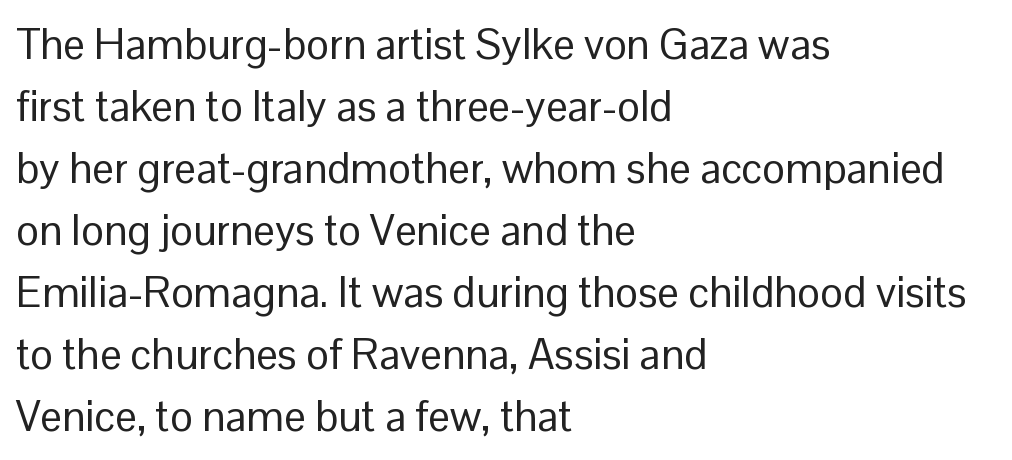
The image shows 43 px regular-weight sans-serif type, upright; set left-aligned, normal line spacing (1.44x), normal letter spacing, not underlined; low stroke contrast and a medium x-height.
